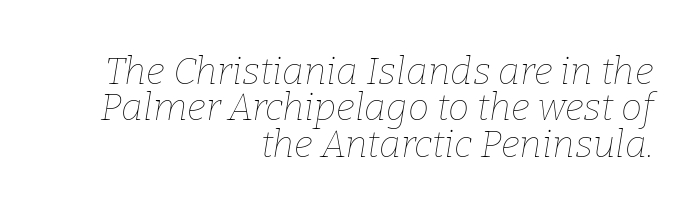
Stroke thickness stays within the range of a standard reading face or lighter. Teacher's note: observe the even right margin — that is flush-right alignment. You could call the tracking neutral — neither tight nor loose. Yep, that's italic — everything's leaning.
